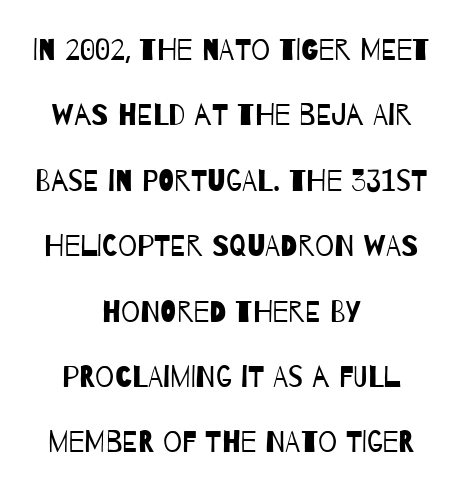
This sample uses plain, unmodified letter spacing. The font is comparable to plain body text, perhaps lighter. The words here are not underlined. This sample is center-justified, so both line endings float freely. Looks like regular typesetting: each glyph gets only the width it needs.
